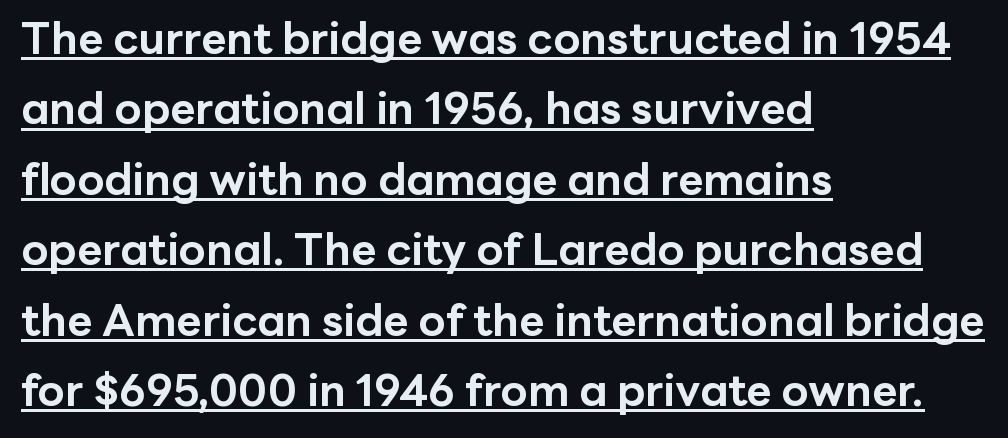
Q: Is the text bold? A: Yes.
Q: Is the text italic (slanted)? A: No, it is upright.
Q: Is the typeface a serif or a sans-serif typeface? A: Sans-serif.
Q: Is the text underlined? A: Yes.
Q: How is the paragraph aligned? A: Left-aligned.
Q: Is the spacing between letters normal or unusually wide? A: Normal.
Q: Is the spacing between lines tight, normal or loose? A: Normal.
Q: Width (condensed, normal, or wide)? A: Normal.
Q: Stroke contrast? A: Low.
Q: x-height? A: Medium.
Q: Monospaced? A: No.
